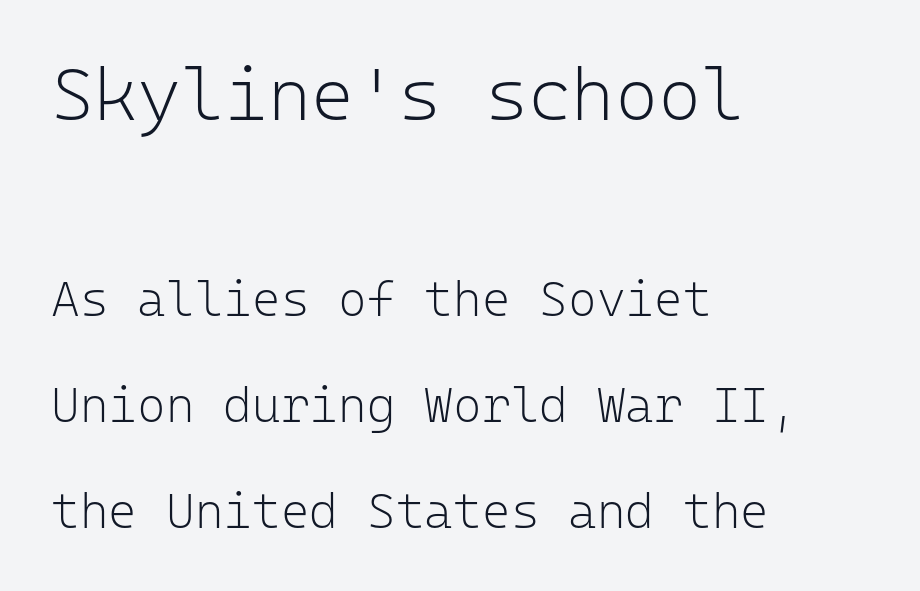
The image shows 74 px light sans-serif type, upright, monospaced; set left-aligned, loose line spacing (2.16x), normal letter spacing, not underlined; the first (top) block is 1.51x larger; low stroke contrast and a medium x-height.
